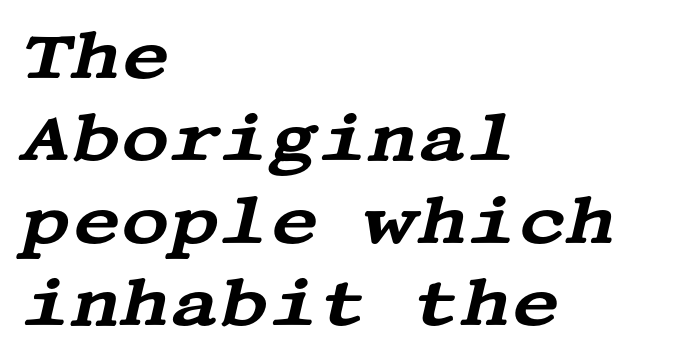
The rendering shows small feet on the letterforms — a serif design. Slant detected: the letters are inclined. Honestly, the letter spacing is just normal — you wouldn't notice it. Teacher's note: observe the even left margin — that is flush-left alignment. This rendering features lettering with no underline.
